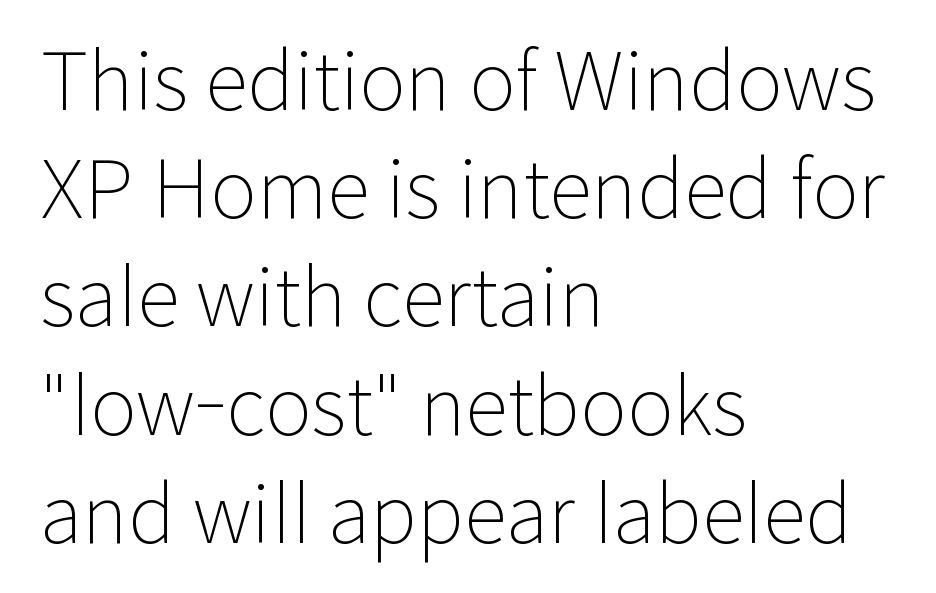
{"serif": "no", "italic": "no", "bold": "no", "weight": "light", "width": "normal", "stroke_contrast": "low", "x_height": "medium", "monospaced": "no", "underline": "no", "align": "left", "line_spacing": "normal", "line_spacing_ratio": 1.37, "letter_spacing": "normal", "letter_spacing_em": 0.0, "glyph_px": 79}
